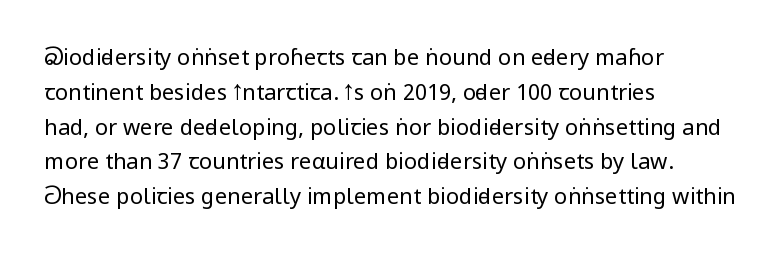
The image shows 22 px text type, upright; set left-aligned, normal line spacing (1.58x), normal letter spacing, not underlined.
